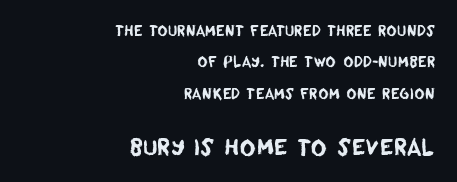
The passage shown stacks its lines with a broad gap. This rendering uses right alignment, leaving the left contour irregular. Is the lower block the larger one? Yes — the lower block carries the bigger type. Has an underline been added? It has not. You could call the tracking neutral — neither tight nor loose.
